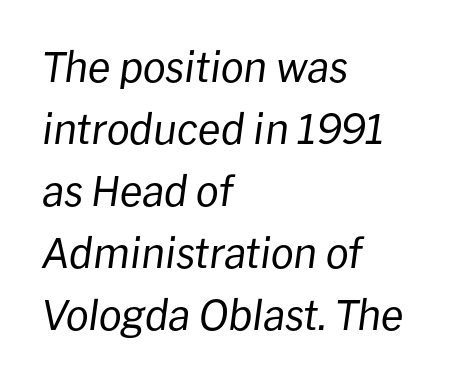
These glyphs show unthickened strokes, regular width or finer. Caption: standard tracking, unaltered. The rows are spaced the way most documents space them. No word sits above an underline.
